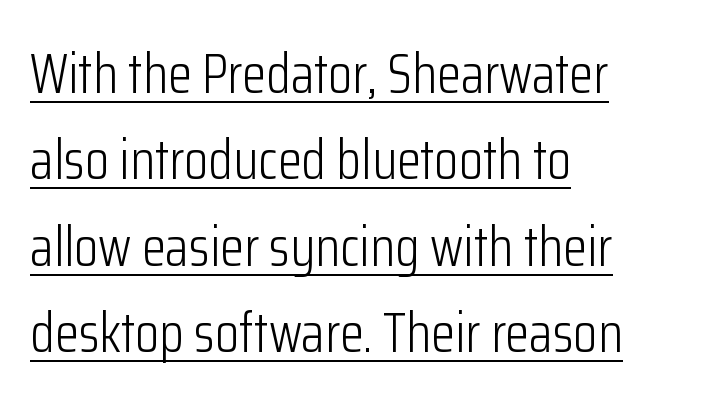
{"serif": "no", "italic": "no", "bold": "no", "weight": "light", "width": "condensed", "stroke_contrast": "low", "x_height": "medium", "monospaced": "no", "underline": "yes", "align": "left", "line_spacing": "normal", "line_spacing_ratio": 1.57, "letter_spacing": "normal", "letter_spacing_em": 0.0, "glyph_px": 55}
